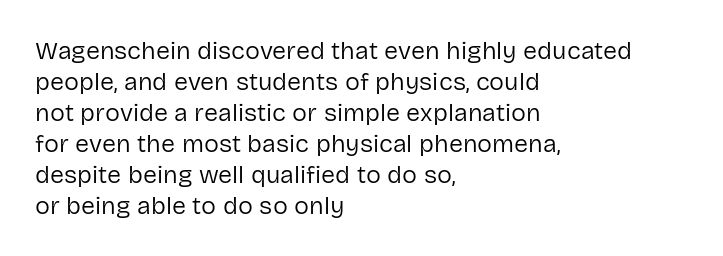
The image shows 25 px text type, upright; set left-aligned, line spacing 1.24x, normal letter spacing, not underlined.
